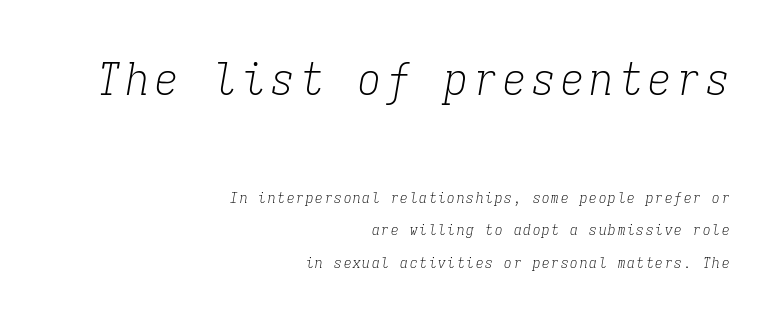
Think standard paragraph weight, or any step lighter than that. The face used here appears at its bigger size in the upper chunk. Monospaced: the letters line up in strict vertical columns. A serif font was chosen for this passage.
